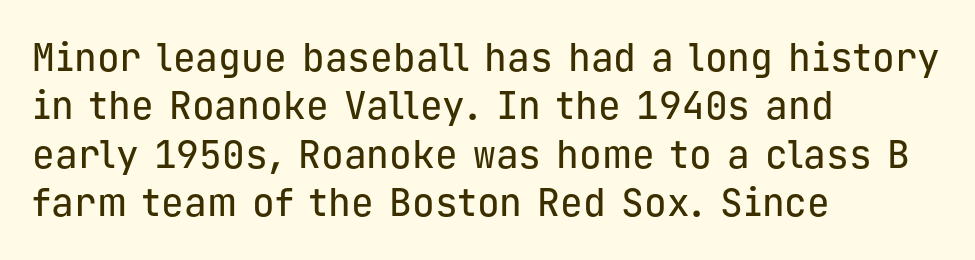
{"serif": "no", "italic": "no", "width": "normal", "stroke_contrast": "low", "x_height": "medium", "monospaced": "yes", "underline": "no", "align": "left", "line_spacing": "normal", "line_spacing_ratio": 1.27, "letter_spacing": "normal", "letter_spacing_em": 0.0, "glyph_px": 38}
